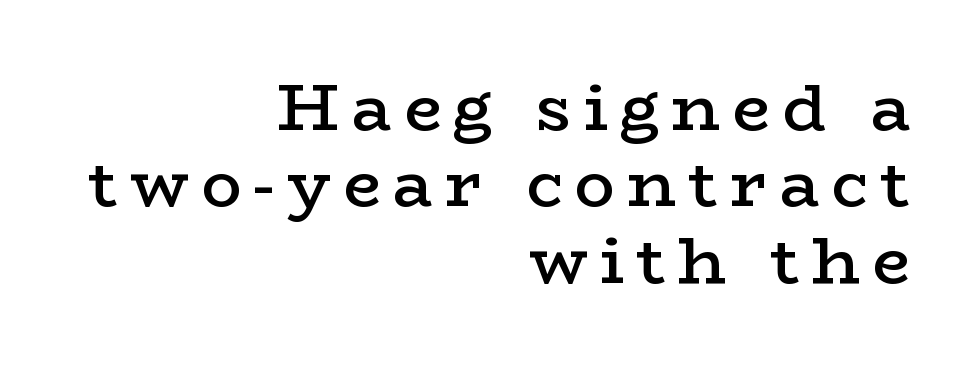
{"serif": "yes", "italic": "no", "bold": "semi", "weight": "semibold", "width": "wide", "stroke_contrast": "low", "x_height": "medium", "monospaced": "no", "underline": "no", "align": "right", "line_spacing": "tight", "line_spacing_ratio": 1.14, "glyph_px": 67}
